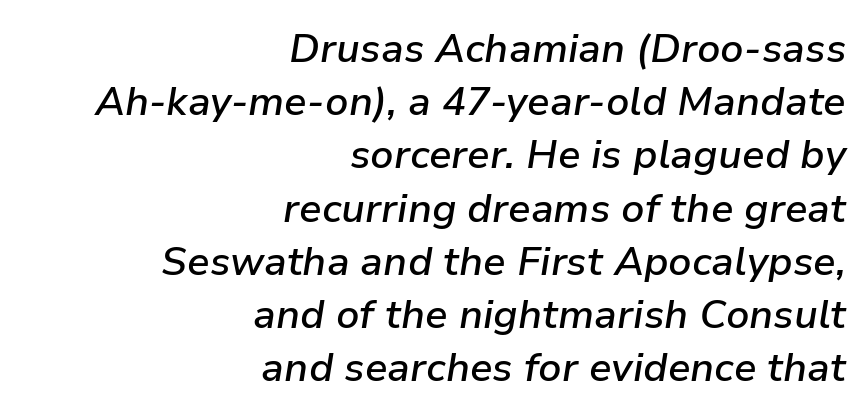
{"italic": "yes", "lean": "right", "slant_degrees": 9, "bold": "semi", "weight": "semibold", "width": "normal", "stroke_contrast": "low", "x_height": "medium", "monospaced": "no", "underline": "no", "align": "right", "line_spacing": "normal", "line_spacing_ratio": 1.33, "letter_spacing": "normal", "letter_spacing_em": 0.0, "glyph_px": 40}
